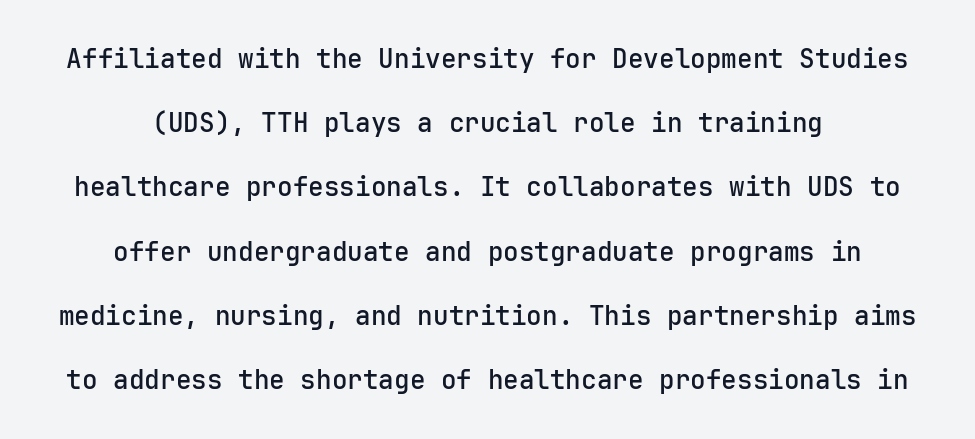
Q: Is the text bold? A: Semi-bold.
Q: Is the text italic (slanted)? A: No, it is upright.
Q: Is the text underlined? A: No.
Q: How is the paragraph aligned? A: Centered.
Q: Is the spacing between letters normal or unusually wide? A: Normal.
Q: Is the spacing between lines tight, normal or loose? A: Loose.
